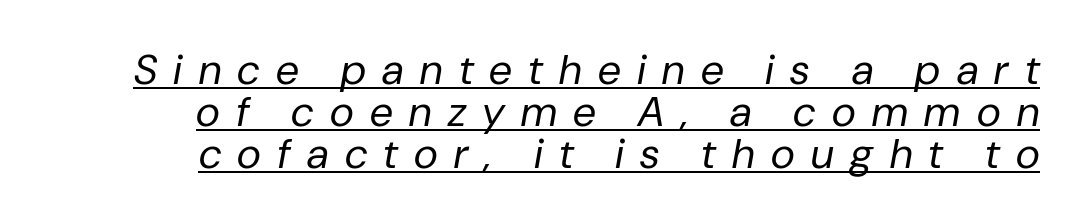
{"italic": "yes", "lean": "right", "slant_degrees": 10, "bold": "no", "weight": "regular", "width": "normal", "stroke_contrast": "low", "x_height": "medium", "monospaced": "no", "underline": "yes", "align": "right", "line_spacing": "tight", "line_spacing_ratio": 1.0, "letter_spacing": "wide", "letter_spacing_em": 0.39, "glyph_px": 42}
